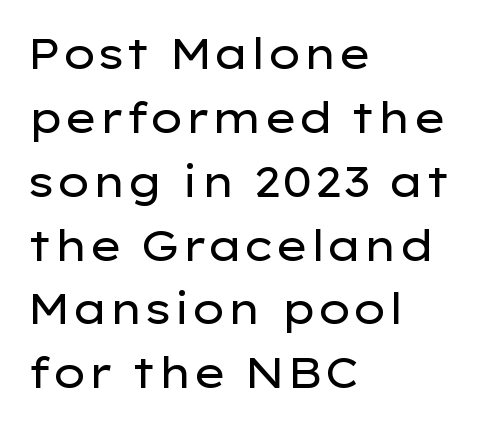
Q: Is the text bold? A: No.
Q: Is the text italic (slanted)? A: No, it is upright.
Q: Is the typeface a serif or a sans-serif typeface? A: Sans-serif.
Q: Is the text underlined? A: No.
Q: How is the paragraph aligned? A: Left-aligned.
Q: Is the spacing between letters normal or unusually wide? A: Normal.
Q: Is the spacing between lines tight, normal or loose? A: Normal.
Q: Width (condensed, normal, or wide)? A: Wide.
Q: Stroke contrast? A: Low.
Q: x-height? A: Medium.
Q: Monospaced? A: No.
